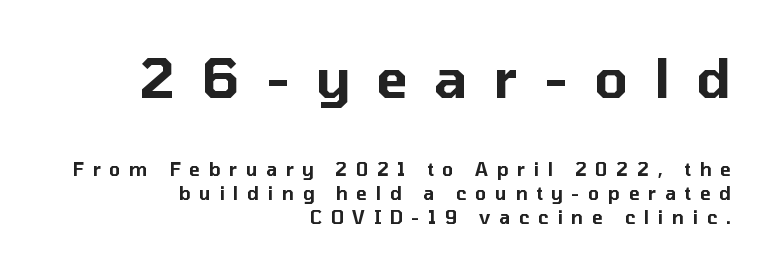
{"serif": "no", "italic": "no", "width": "normal", "stroke_contrast": "low", "x_height": "medium", "monospaced": "no", "underline": "no", "align": "right", "line_spacing": "normal", "line_spacing_ratio": 1.32, "letter_spacing": "wide", "letter_spacing_em": 0.48, "larger_block": "first", "size_ratio": 3.0, "glyph_px": 54}
